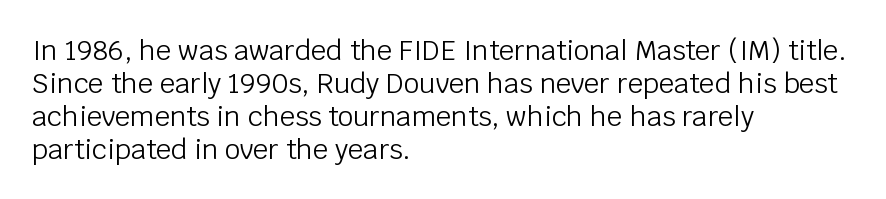
{"italic": "no", "bold": "no", "underline": "no", "align": "left", "line_spacing_ratio": 1.22, "letter_spacing": "normal", "letter_spacing_em": 0.0, "glyph_px": 27}
